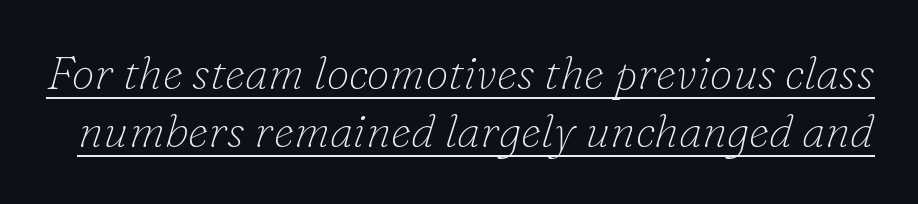
{"serif": "yes", "italic": "yes", "lean": "right", "slant_degrees": 16, "bold": "no", "weight": "thin", "width": "normal", "stroke_contrast": "low", "x_height": "small", "monospaced": "no", "underline": "yes", "line_spacing": "normal", "line_spacing_ratio": 1.27, "letter_spacing": "normal", "letter_spacing_em": 0.0, "glyph_px": 46}
